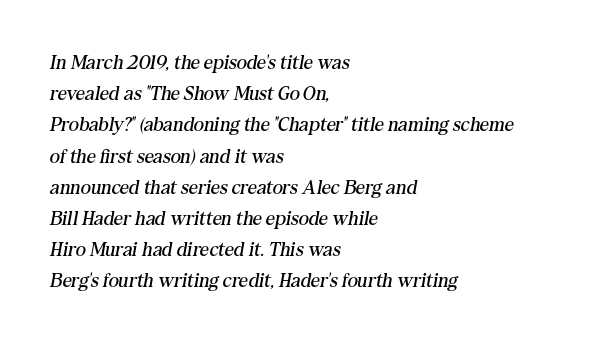
{"italic": "yes", "lean": "right", "slant_degrees": 10, "bold": "no", "underline": "no", "align": "left", "line_spacing": "normal", "line_spacing_ratio": 1.56, "letter_spacing": "normal", "letter_spacing_em": 0.0, "glyph_px": 20}
